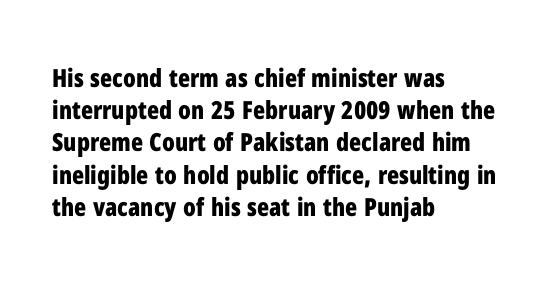
The image shows 25 px bold type, upright; set left-aligned, normal line spacing (1.29x), normal letter spacing, not underlined.
